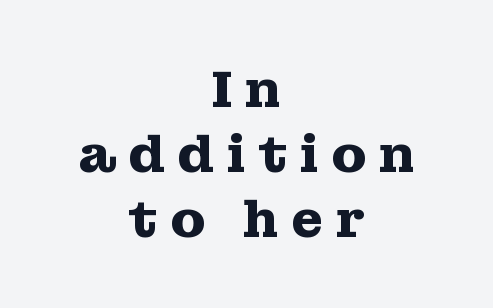
Q: Is the text bold? A: Yes.
Q: Is the text italic (slanted)? A: No, it is upright.
Q: Is the typeface a serif or a sans-serif typeface? A: Serif.
Q: Is the text underlined? A: No.
Q: How is the paragraph aligned? A: Centered.
Q: Is the spacing between letters normal or unusually wide? A: Unusually wide.
Q: Is the spacing between lines tight, normal or loose? A: Normal.
Q: Width (condensed, normal, or wide)? A: Wide.
Q: Stroke contrast? A: Medium.
Q: x-height? A: Medium.
Q: Monospaced? A: No.
